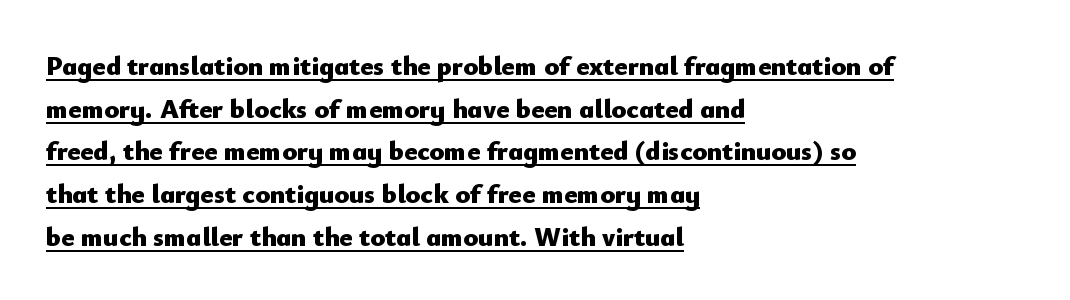
{"italic": "no", "bold": "yes", "underline": "yes", "align": "left", "line_spacing": "normal", "line_spacing_ratio": 1.58, "letter_spacing": "normal", "letter_spacing_em": 0.0, "glyph_px": 27}
